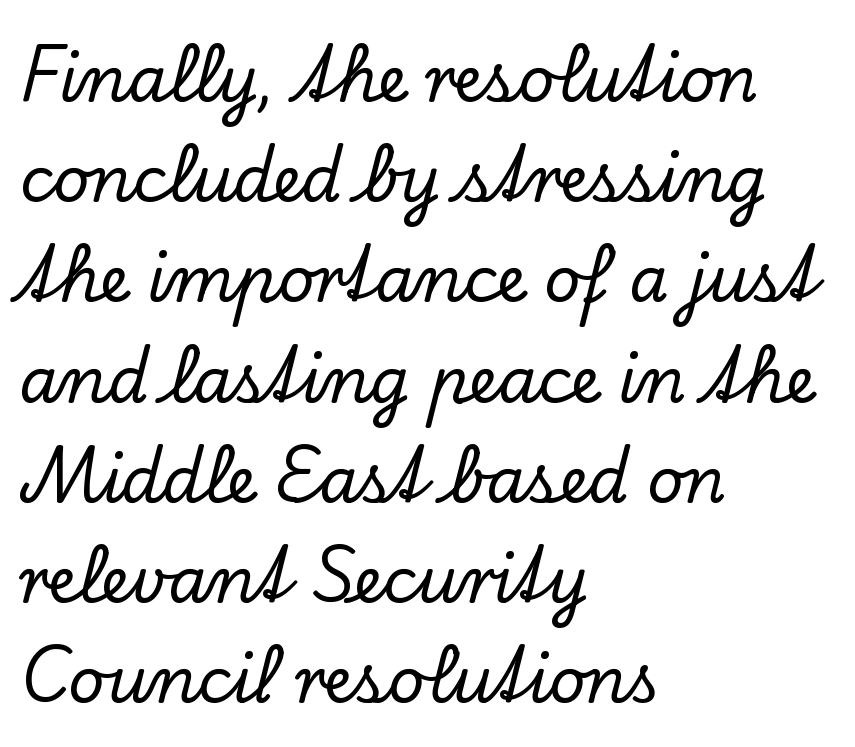
The image shows 63 px serif type; set left-aligned, normal line spacing (1.59x), normal letter spacing, not underlined; low stroke contrast and a small x-height.
